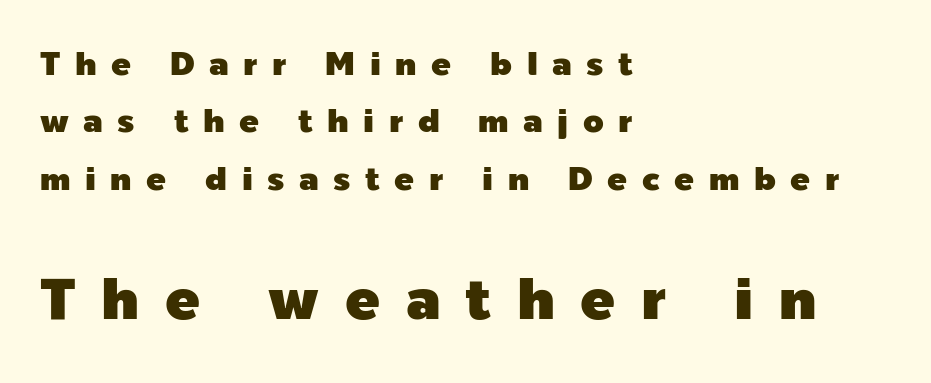
{"serif": "no", "italic": "no", "width": "normal", "x_height": "medium", "monospaced": "no", "underline": "no", "align": "left", "line_spacing_ratio": 1.74, "letter_spacing": "wide", "letter_spacing_em": 0.44, "larger_block": "second", "size_ratio": 1.76, "glyph_px": 58}
